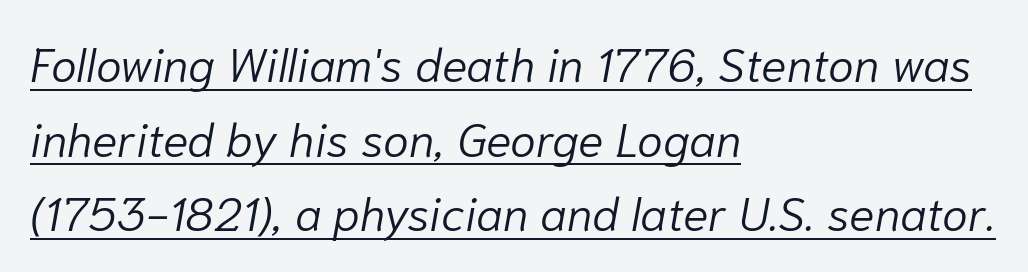
The image shows 47 px light type, italic (leaning right); set left-aligned, normal line spacing (1.59x), normal letter spacing, underlined; low stroke contrast and a medium x-height.
